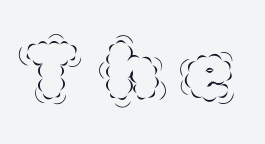
Q: Is the text bold? A: No.
Q: Is the text italic (slanted)? A: No, it is upright.
Q: Is the text underlined? A: No.
Q: Is the spacing between letters normal or unusually wide? A: Unusually wide.
Q: Width (condensed, normal, or wide)? A: Normal.
Q: x-height? A: Large.
Q: Monospaced? A: No.
